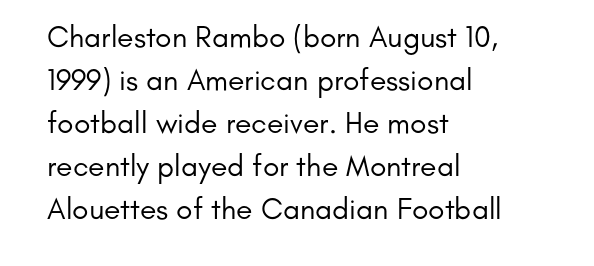
The image shows 30 px regular-weight sans-serif type, upright; set left-aligned, normal line spacing (1.43x), normal letter spacing, not underlined; low stroke contrast and a small x-height.
